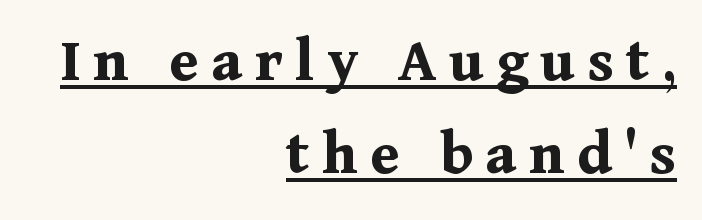
Q: Is the text bold? A: Yes.
Q: Is the text italic (slanted)? A: No, it is upright.
Q: Is the typeface a serif or a sans-serif typeface? A: Serif.
Q: Is the text underlined? A: Yes.
Q: How is the paragraph aligned? A: Right-aligned.
Q: Is the spacing between lines tight, normal or loose? A: Normal.
Q: Width (condensed, normal, or wide)? A: Normal.
Q: Stroke contrast? A: Medium.
Q: x-height? A: Medium.
Q: Monospaced? A: No.
